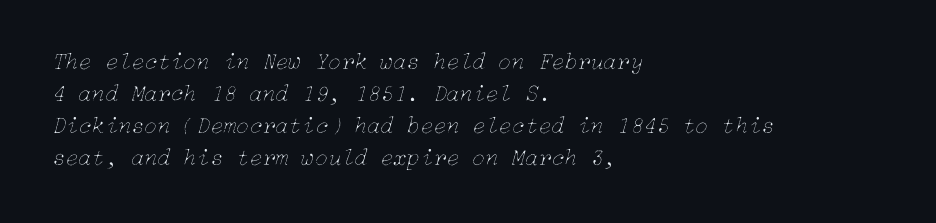
The image shows 24 px text type, italic (leaning right); set left-aligned, normal line spacing (1.33x), normal letter spacing, not underlined.
